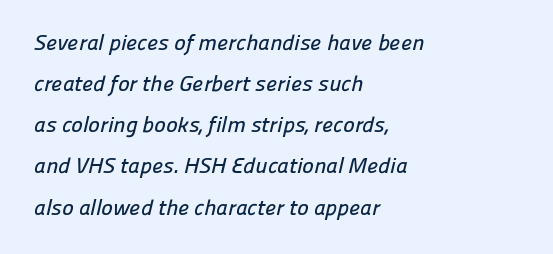
Does extra space separate the letters? No, they use regular spacing. Honestly, there is no underline to notice here at all. Layout note: lines flush left.
